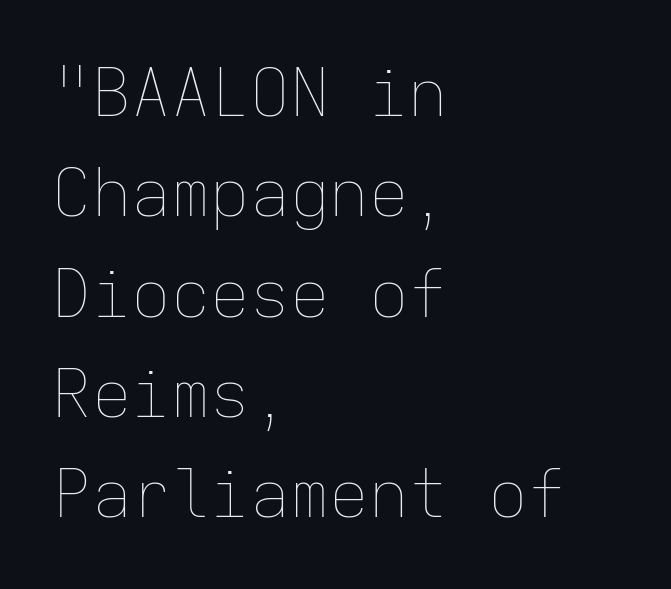
{"italic": "no", "bold": "no", "weight": "thin", "width": "normal", "stroke_contrast": "low", "x_height": "medium", "monospaced": "yes", "underline": "no", "align": "left", "line_spacing": "normal", "line_spacing_ratio": 1.52, "letter_spacing": "normal", "letter_spacing_em": 0.0, "glyph_px": 66}
